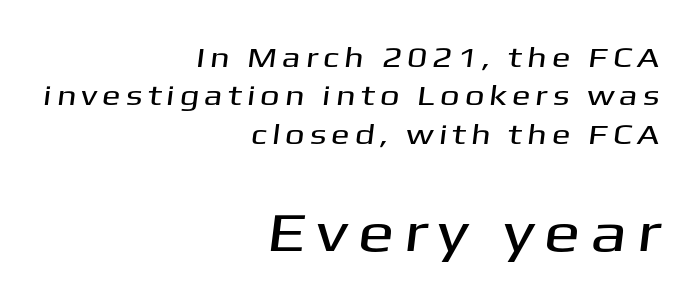
A bare baseline throughout the passage. The rendering anchors every line to the right-hand side. The designer gave the closing block more size than the opening block. Regarding leading, the lines here are spaced in the standard way. The face used here is proportionally spaced, like ordinary book or web type. Each letter's strokes conclude bluntly, with no projecting serifs.
